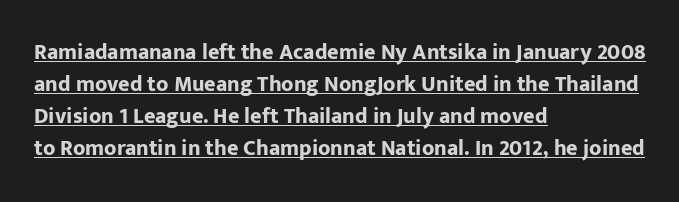
The image shows 22 px bold type, upright; set left-aligned, normal line spacing (1.46x), normal letter spacing, underlined.
